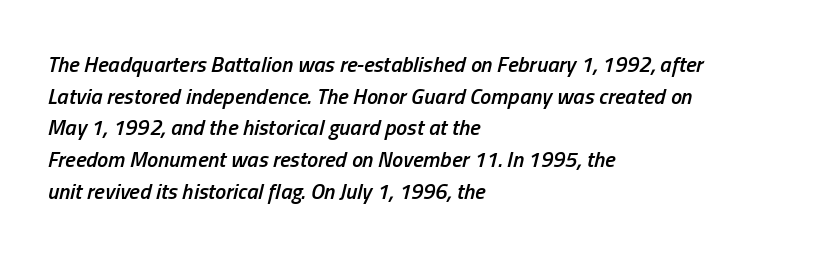
Q: Is the text bold? A: Semi-bold.
Q: Is the text italic (slanted)? A: Yes, it leans right by about 13 degrees.
Q: Is the text underlined? A: No.
Q: How is the paragraph aligned? A: Left-aligned.
Q: Is the spacing between letters normal or unusually wide? A: Normal.
Q: Is the spacing between lines tight, normal or loose? A: Normal.
